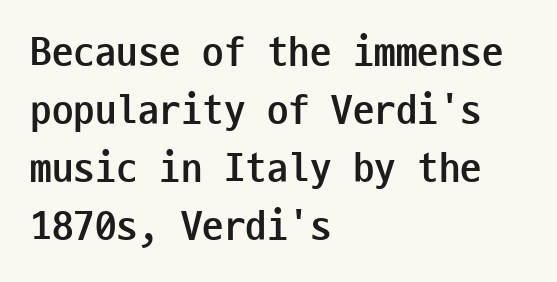
The image shows 43 px semibold, condensed sans-serif type, upright, monospaced; set left-aligned, normal line spacing (1.35x), normal letter spacing, not underlined; low stroke contrast and a medium x-height.
